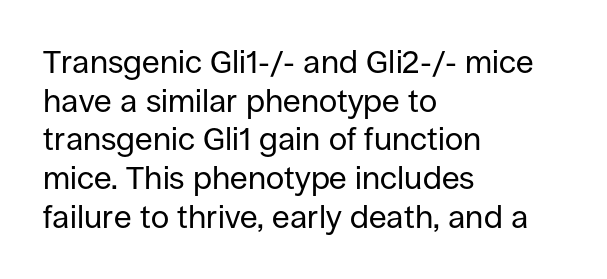
Q: Is the text bold? A: No.
Q: Is the text italic (slanted)? A: No, it is upright.
Q: Is the typeface a serif or a sans-serif typeface? A: Sans-serif.
Q: Is the text underlined? A: No.
Q: How is the paragraph aligned? A: Left-aligned.
Q: Is the spacing between letters normal or unusually wide? A: Normal.
Q: Width (condensed, normal, or wide)? A: Normal.
Q: Stroke contrast? A: Low.
Q: x-height? A: Large.
Q: Monospaced? A: No.
